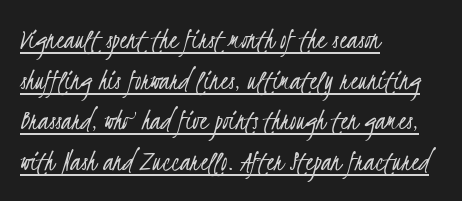
Heft: none added — not bold. Varying glyph widths throughout — classic text-font behaviour. Inter-character spacing is left at the font's built-in metrics. The line-height multiplier appears to be the usual default. The setting favours the left margin, as ordinary paragraphs usually do. The characters display no serif detailing; their extremities are plain.
